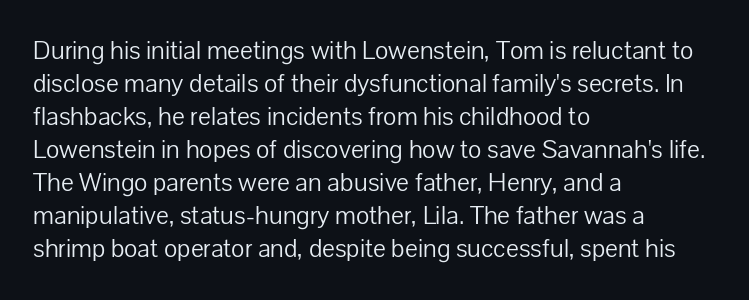
The type sits square on the baseline with zero lean. All the whitespace from short lines collects on the right. Students, note that the glyphs here touch the page at normal intervals. Weight class: somewhere from thin through regular. The foot of each line stays bare and open.
